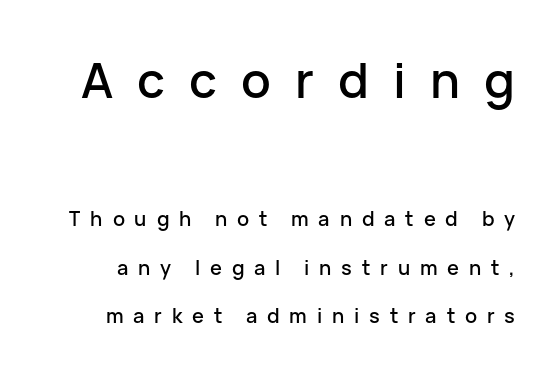
The line texture is sparse and dotted thanks to wide tracking. Vertical spacing — loose. Spacing verdict: proportional, widths tailored to each character. The zone under the glyphs is completely vacant. Italic: no, the glyphs are upright roman. This is sans-serif lettering, the kind often seen on screens and signage.
